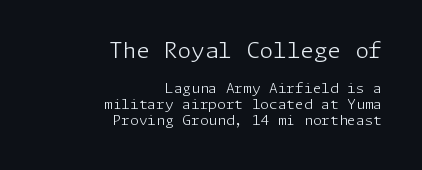
The glyphs are unaccompanied by any horizontal stroke below them. The type is set solid horizontally, with unmodified tracking. The letters look calm and open, with moderate or lighter stems. The block sitting higher on the canvas is the one with enlarged characters. Compared with typical paragraphs, the rows here are closer together.
